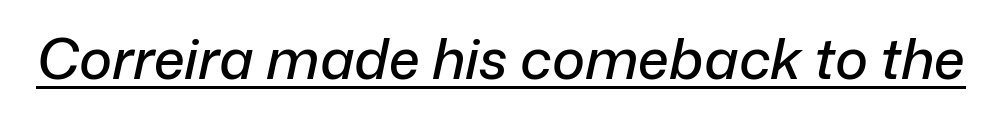
The image shows 56 px text type, italic (leaning right); set normal letter spacing, underlined; low stroke contrast and a medium x-height.
